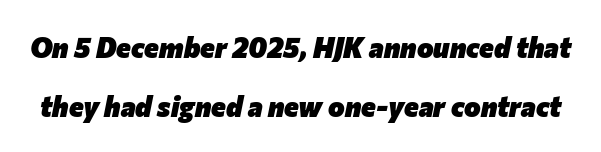
The image shows 28 px heavy type, italic (leaning right); set loose line spacing (2.1x), normal letter spacing, not underlined; low stroke contrast and a medium x-height.
